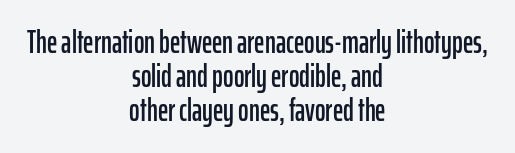
{"serif": "no", "italic": "no", "width": "condensed", "stroke_contrast": "low", "x_height": "medium", "monospaced": "no", "underline": "no", "align": "center", "line_spacing": "tight", "line_spacing_ratio": 1.07, "letter_spacing": "normal", "letter_spacing_em": 0.0, "glyph_px": 32}
